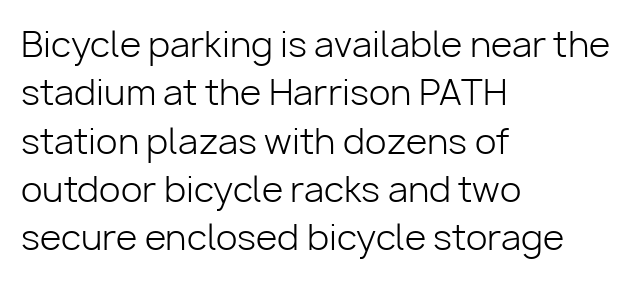
Q: Is the text bold? A: No.
Q: Is the text italic (slanted)? A: No, it is upright.
Q: Is the typeface a serif or a sans-serif typeface? A: Sans-serif.
Q: Is the text underlined? A: No.
Q: How is the paragraph aligned? A: Left-aligned.
Q: Is the spacing between letters normal or unusually wide? A: Normal.
Q: Is the spacing between lines tight, normal or loose? A: Normal.
Q: Width (condensed, normal, or wide)? A: Normal.
Q: Stroke contrast? A: Low.
Q: x-height? A: Medium.
Q: Monospaced? A: No.
